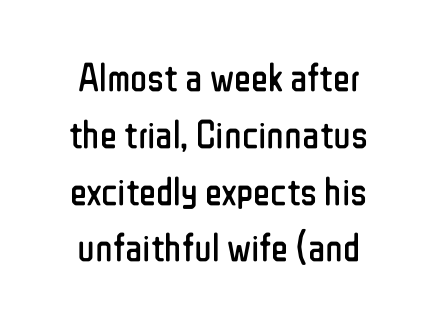
Spacing verdict: proportional, widths tailored to each character. On a weight scale, this lands at 450 or below. It's the straight-up-and-down kind of type. The face used here is rendered with its standard letterfit. Is this a sans? Yes — the strokes have no serifs. The rendering uses a moderate line-height, typical for paragraphs.
